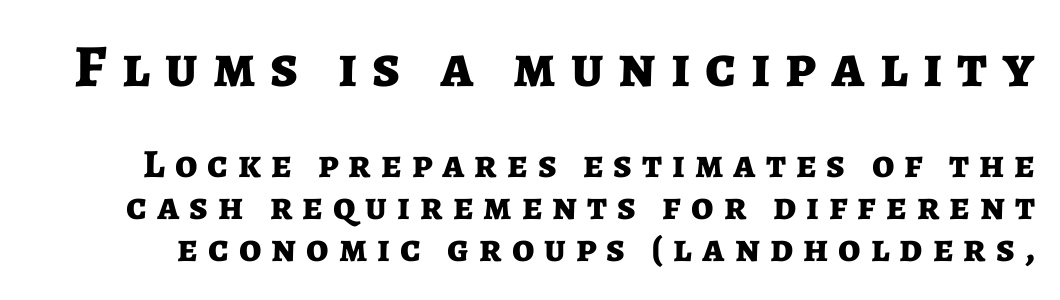
The image shows 60 px bold sans-serif type, upright; set tight line spacing (1.05x), unusually wide letter spacing (+0.25 em), not underlined; the first (top) block is 1.5x larger; low stroke contrast and a medium x-height.
